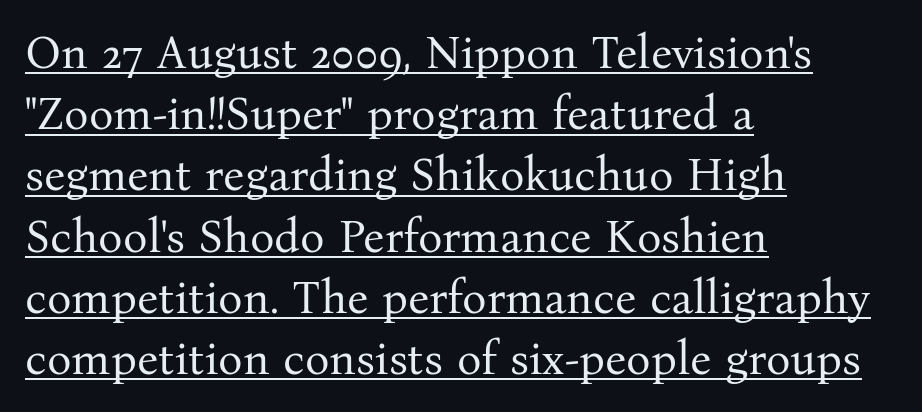
{"serif": "yes", "italic": "no", "bold": "no", "weight": "regular", "width": "normal", "stroke_contrast": "medium", "x_height": "medium", "monospaced": "no", "underline": "yes", "align": "left", "line_spacing": "normal", "line_spacing_ratio": 1.33, "letter_spacing": "normal", "letter_spacing_em": 0.0, "glyph_px": 46}
